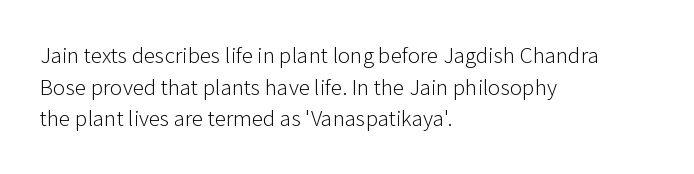
Q: Is the text bold? A: No.
Q: Is the text italic (slanted)? A: No, it is upright.
Q: Is the text underlined? A: No.
Q: How is the paragraph aligned? A: Left-aligned.
Q: Is the spacing between letters normal or unusually wide? A: Normal.
Q: Is the spacing between lines tight, normal or loose? A: Normal.
